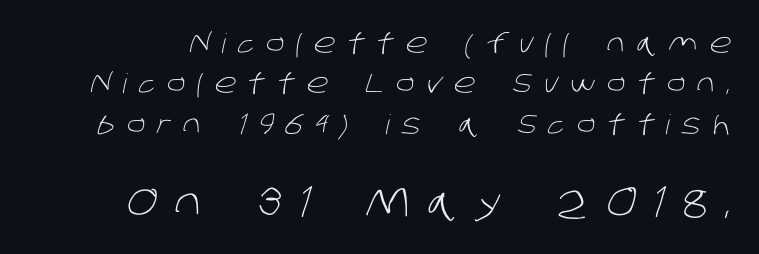
The second block has been scaled up relative to the first. Font category for this specimen: sans-serif. Underlining? Definitely not there. The typeface has the unassuming heft of standard copy or less. How would I describe the line gaps? Plain and ordinary. Character widths vary here, with narrow letters taking less room than wide ones.
